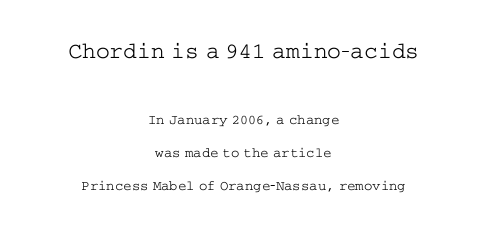
The image shows 23 px text type, upright; set centered, loose line spacing (2.34x), normal letter spacing, not underlined; the first (top) block is 1.64x larger.
